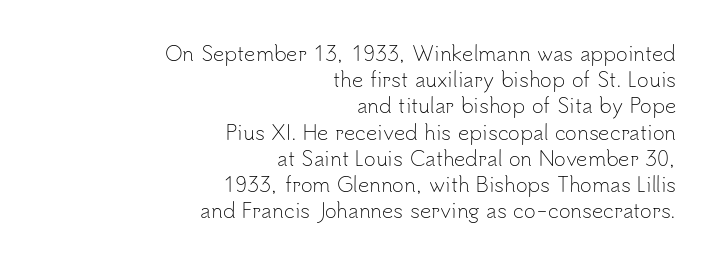
{"italic": "no", "bold": "no", "underline": "no", "align": "right", "line_spacing": "normal", "line_spacing_ratio": 1.31, "letter_spacing": "normal", "letter_spacing_em": 0.0, "glyph_px": 20}
